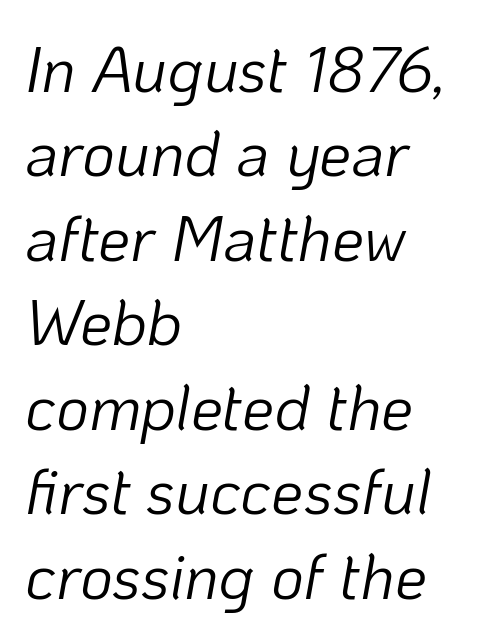
Q: Is the text bold? A: No.
Q: Is the text italic (slanted)? A: Yes, it leans right by about 10 degrees.
Q: Is the text underlined? A: No.
Q: How is the paragraph aligned? A: Left-aligned.
Q: Is the spacing between letters normal or unusually wide? A: Normal.
Q: Is the spacing between lines tight, normal or loose? A: Normal.
Q: Width (condensed, normal, or wide)? A: Normal.
Q: Stroke contrast? A: Low.
Q: x-height? A: Medium.
Q: Monospaced? A: No.
